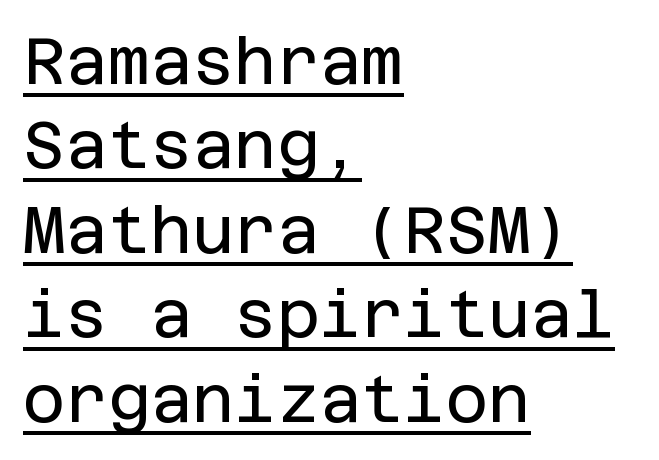
{"serif": "no", "italic": "no", "bold": "no", "weight": "regular", "width": "normal", "stroke_contrast": "low", "x_height": "large", "underline": "yes", "align": "left", "line_spacing": "normal", "line_spacing_ratio": 1.3, "letter_spacing": "normal", "letter_spacing_em": 0.0, "glyph_px": 65}
